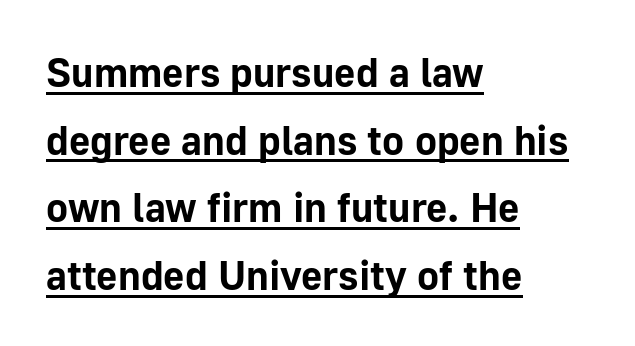
Q: Is the text bold? A: Yes.
Q: Is the text italic (slanted)? A: No, it is upright.
Q: Is the typeface a serif or a sans-serif typeface? A: Sans-serif.
Q: Is the text underlined? A: Yes.
Q: How is the paragraph aligned? A: Left-aligned.
Q: Is the spacing between letters normal or unusually wide? A: Normal.
Q: Is the spacing between lines tight, normal or loose? A: Normal.
Q: Width (condensed, normal, or wide)? A: Normal.
Q: Stroke contrast? A: Low.
Q: x-height? A: Medium.
Q: Monospaced? A: No.
